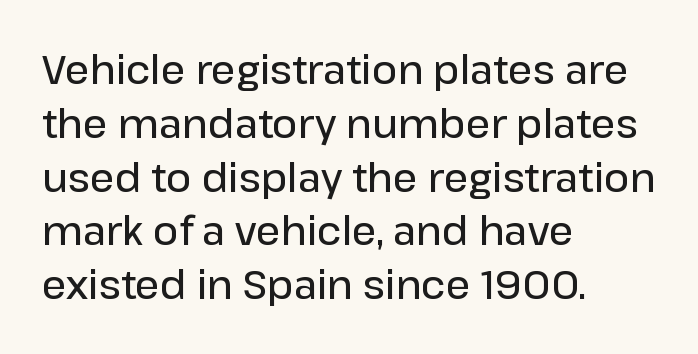
The image shows 39 px semibold sans-serif type, upright; set left-aligned, normal line spacing (1.38x), normal letter spacing, not underlined; low stroke contrast and a medium x-height.
